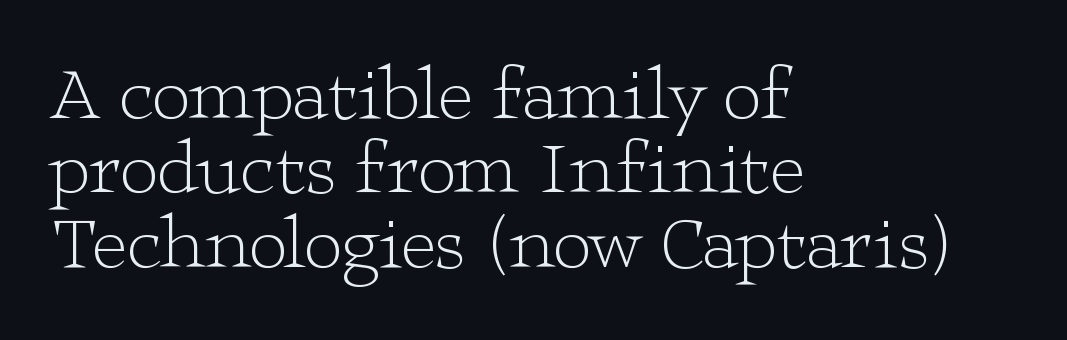
Visually the block forms a straight wall on the left and a jagged coastline on the right. Is this a sans? No — the strokes have serifs. The words here are not underlined. Closely set lines give the paragraph a compact silhouette. Weight class: somewhere from thin through regular. Each letter keeps its own natural width here, so spacing adapts to shape.
